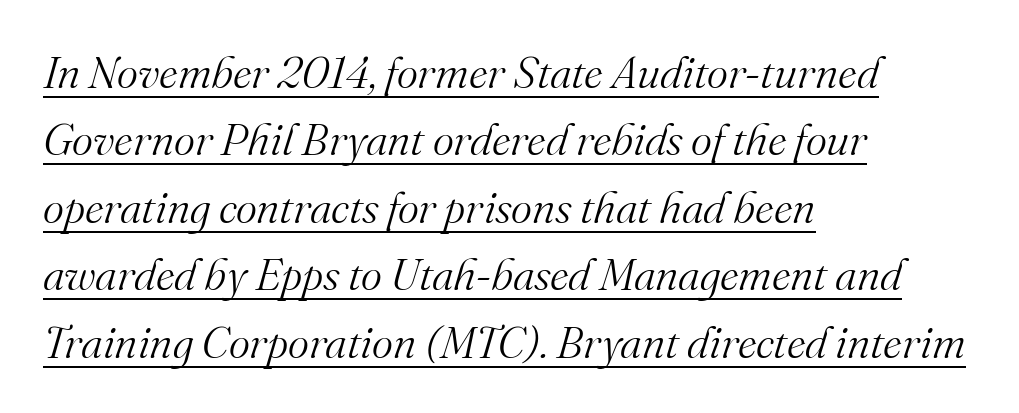
Q: Is the text bold? A: No.
Q: Is the text italic (slanted)? A: Yes, it leans right by about 16 degrees.
Q: Is the typeface a serif or a sans-serif typeface? A: Serif.
Q: Is the text underlined? A: Yes.
Q: How is the paragraph aligned? A: Left-aligned.
Q: Is the spacing between letters normal or unusually wide? A: Normal.
Q: Is the spacing between lines tight, normal or loose? A: Normal.
Q: Width (condensed, normal, or wide)? A: Normal.
Q: Stroke contrast? A: Medium.
Q: x-height? A: Small.
Q: Monospaced? A: No.
